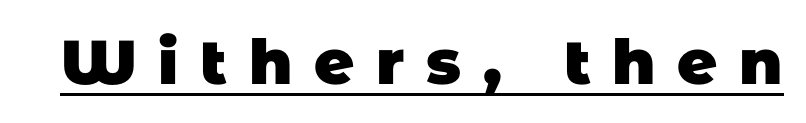
Q: Is the text bold? A: Yes.
Q: Is the typeface a serif or a sans-serif typeface? A: Sans-serif.
Q: Is the text underlined? A: Yes.
Q: Is the spacing between letters normal or unusually wide? A: Unusually wide.
Q: Width (condensed, normal, or wide)? A: Normal.
Q: Stroke contrast? A: Low.
Q: x-height? A: Large.
Q: Monospaced? A: No.
